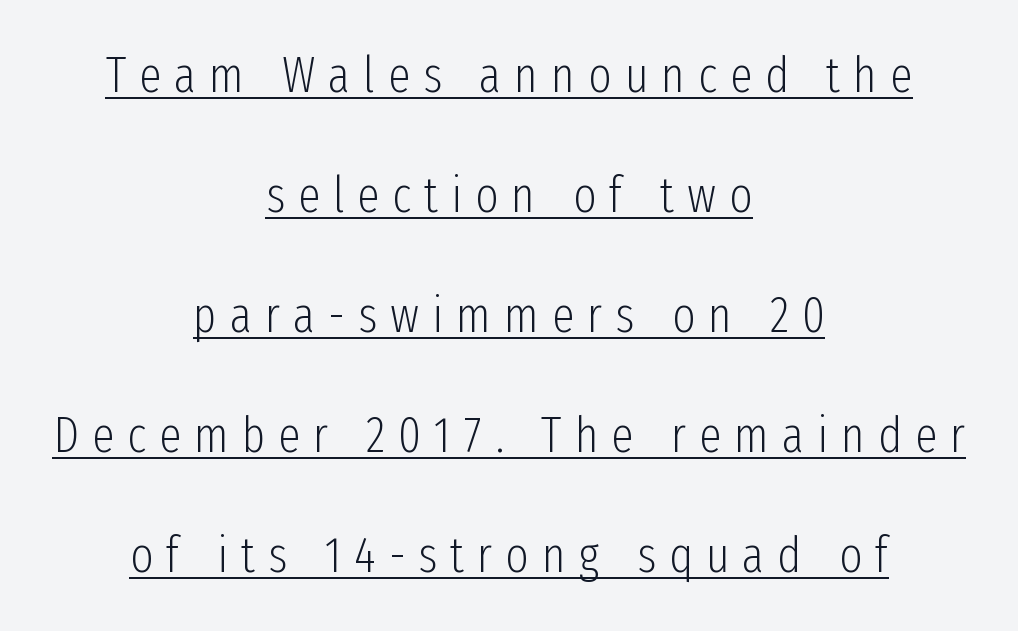
The image shows 50 px light, condensed sans-serif type, upright; set centered, loose line spacing (2.4x), unusually wide letter spacing (+0.26 em), underlined; low stroke contrast and a medium x-height.
